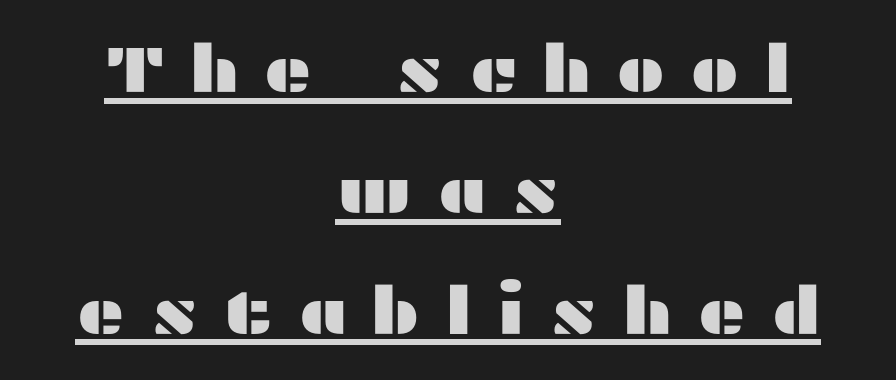
Q: Is the text italic (slanted)? A: No, it is upright.
Q: Is the typeface a serif or a sans-serif typeface? A: Sans-serif.
Q: Is the text underlined? A: Yes.
Q: How is the paragraph aligned? A: Centered.
Q: Is the spacing between letters normal or unusually wide? A: Unusually wide.
Q: Width (condensed, normal, or wide)? A: Wide.
Q: Stroke contrast? A: Medium.
Q: x-height? A: Medium.
Q: Monospaced? A: No.
